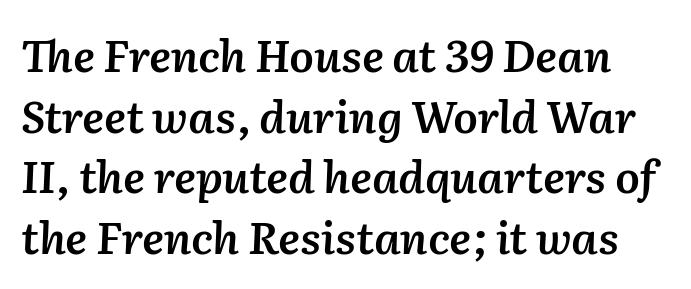
{"italic": "yes", "lean": "right", "slant_degrees": 2, "bold": "semi", "weight": "semibold", "width": "normal", "stroke_contrast": "medium", "x_height": "medium", "monospaced": "no", "underline": "no", "line_spacing": "normal", "line_spacing_ratio": 1.38, "letter_spacing": "normal", "letter_spacing_em": 0.0, "glyph_px": 44}
